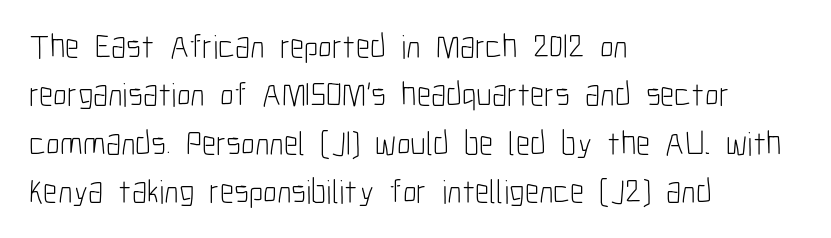
The image shows 34 px light, condensed sans-serif type, upright; set left-aligned, normal line spacing (1.42x), normal letter spacing, not underlined; low stroke contrast and a medium x-height.
